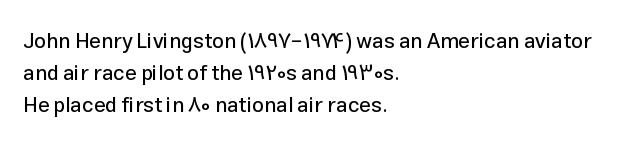
{"italic": "no", "underline": "no", "align": "left", "line_spacing": "normal", "line_spacing_ratio": 1.53, "letter_spacing": "normal", "letter_spacing_em": 0.0, "glyph_px": 21}
